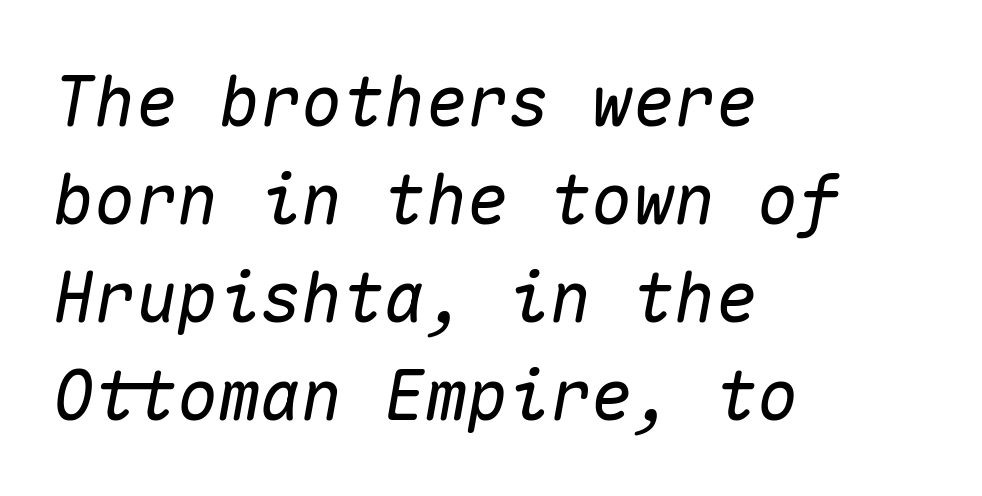
{"italic": "yes", "lean": "right", "slant_degrees": 10, "width": "normal", "stroke_contrast": "medium", "x_height": "medium", "monospaced": "yes", "underline": "no", "align": "left", "line_spacing": "normal", "line_spacing_ratio": 1.42, "letter_spacing": "normal", "letter_spacing_em": 0.0, "glyph_px": 69}
